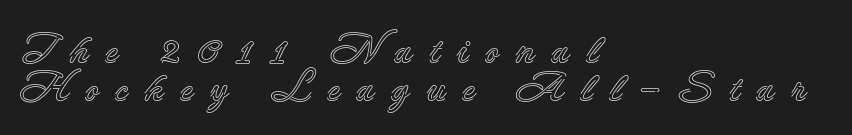
Each word looks stretched out because of the extra space between its letters. The face used here is proportionally spaced, like ordinary book or web type. The designer dialed line spacing down below the default. The specimen omits any rule beneath the text block's lines.
